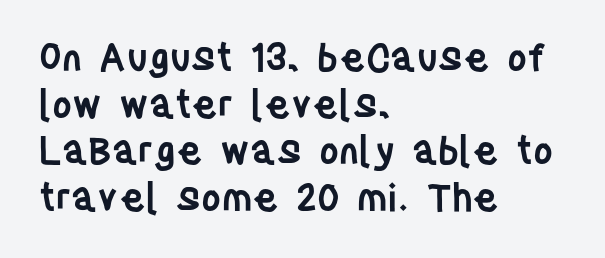
{"serif": "no", "italic": "no", "bold": "semi", "weight": "semibold", "width": "condensed", "stroke_contrast": "low", "x_height": "large", "monospaced": "no", "underline": "no", "align": "left", "line_spacing_ratio": 1.23, "letter_spacing": "normal", "letter_spacing_em": 0.0, "glyph_px": 38}
